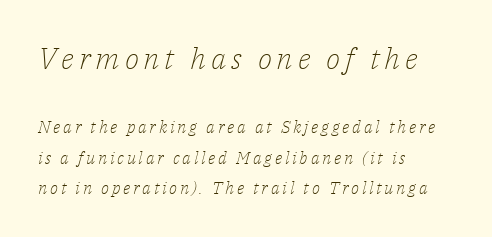
The image shows 30 px light serif type, italic (leaning right); set left-aligned, line spacing 1.78x, not underlined; the first (top) block is 1.76x larger; low stroke contrast and a medium x-height.
